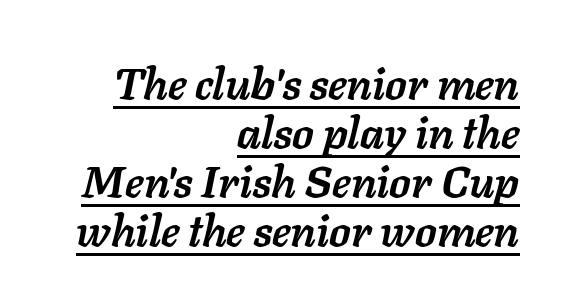
Layout note: lines flush right. Every word sits above its own underline. The horizontal fit of the characters is conventional and even. The rendering uses a bold face; every stroke is thick and dark.
